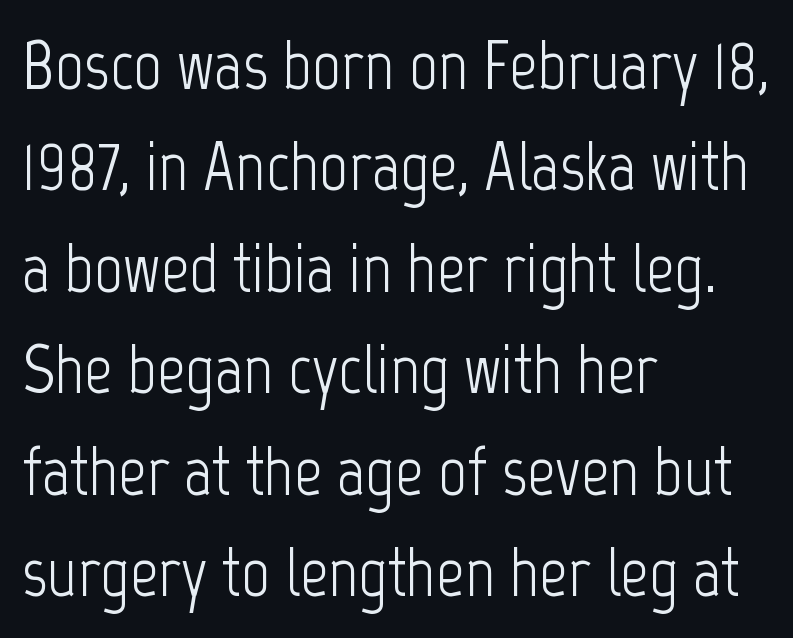
Q: Is the text bold? A: No.
Q: Is the text italic (slanted)? A: No, it is upright.
Q: Is the typeface a serif or a sans-serif typeface? A: Sans-serif.
Q: Is the text underlined? A: No.
Q: How is the paragraph aligned? A: Left-aligned.
Q: Is the spacing between letters normal or unusually wide? A: Normal.
Q: Is the spacing between lines tight, normal or loose? A: Normal.
Q: Width (condensed, normal, or wide)? A: Condensed.
Q: Stroke contrast? A: Low.
Q: x-height? A: Medium.
Q: Monospaced? A: No.
